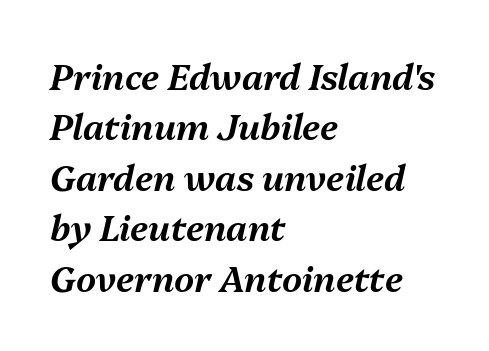
The compositor pushed each line to the left boundary. The letters sit at their default tracking, neither squeezed nor spread. Each row of text sits above clean, open space. Characters are canted at an angle relative to the baseline's perpendicular. These lines are rendered in a variable-pitch font.
